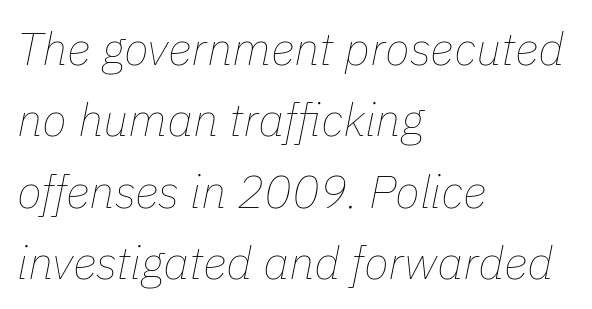
The image shows 46 px thin type, italic (leaning right); set left-aligned, normal line spacing (1.55x), normal letter spacing, not underlined; low stroke contrast and a medium x-height.
